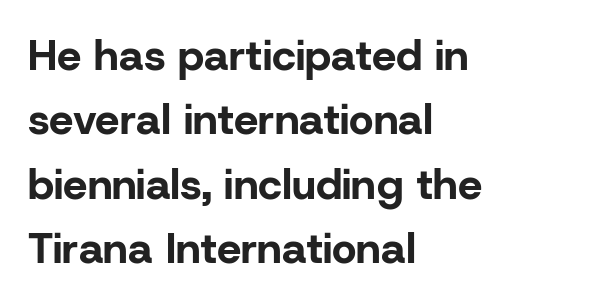
The image shows 43 px bold sans-serif type, upright; set left-aligned, normal line spacing (1.5x), normal letter spacing, not underlined; low stroke contrast and a medium x-height.
